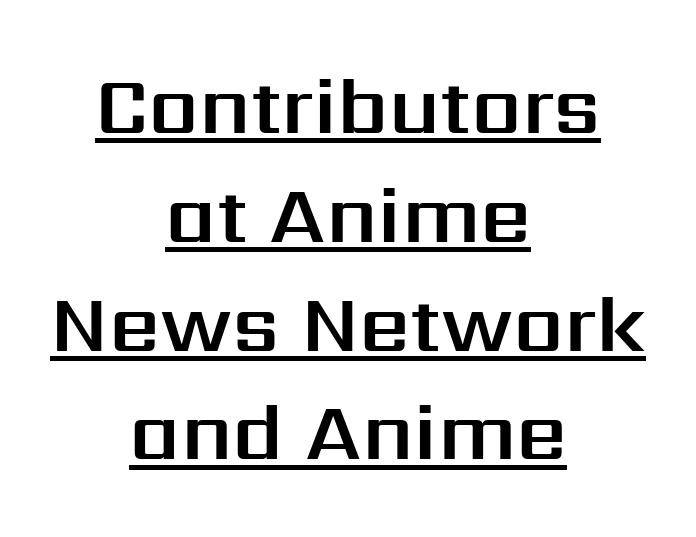
Unlike a traditional serif, this face leaves its strokes unadorned. Students, observe the line beneath the letters — that is underlining. Posture: straight, roman, zero tilt. Each new line begins a customary step beneath the previous one. Caption: standard tracking, unaltered. You could not count columns in this text — the font is proportionally spaced.
